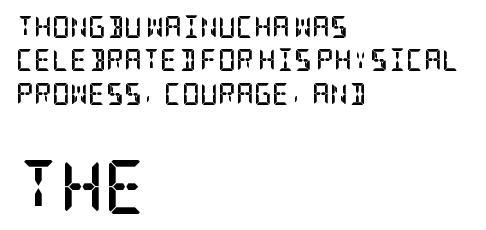
Size contrast runs from small at the top to large at the bottom. What stands out about the letter spacing? Nothing — it is the standard amount. The font's upright variant was chosen for this text. You'd pick this weight for a headline — it's a proper bold.
